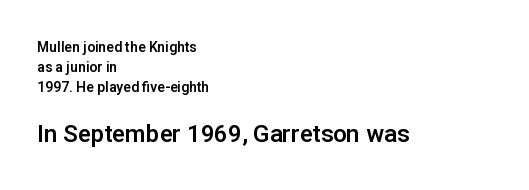
Q: Is the text italic (slanted)? A: No, it is upright.
Q: Is the text underlined? A: No.
Q: How is the paragraph aligned? A: Left-aligned.
Q: Is the spacing between letters normal or unusually wide? A: Normal.
Q: Is the spacing between lines tight, normal or loose? A: Normal.
Q: Which block of text is set in a larger size, the first (top) or the second (bottom)? A: The second (bottom) one.
